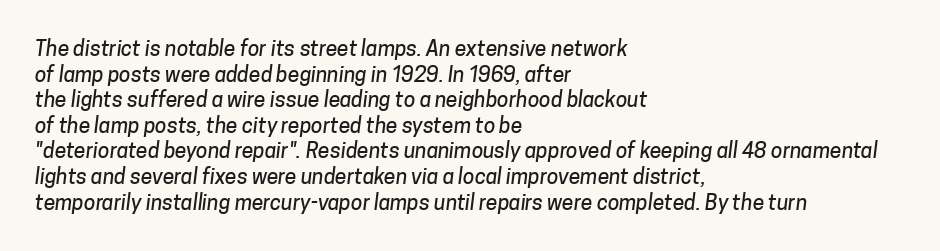
Horizontal alignment here is leftward, the default for most running prose. Words appear dense and cohesive because spacing is normal. Lines of text with bare space underneath.
